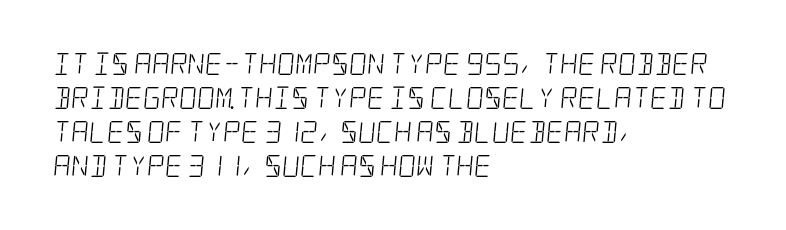
The image shows 22 px text type; set left-aligned, normal line spacing (1.54x), normal letter spacing, not underlined.
